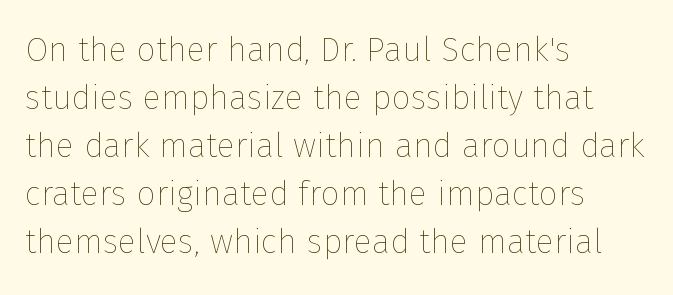
Q: Is the text bold? A: No.
Q: Is the text italic (slanted)? A: No, it is upright.
Q: Is the text underlined? A: No.
Q: How is the paragraph aligned? A: Left-aligned.
Q: Is the spacing between letters normal or unusually wide? A: Normal.
Q: Is the spacing between lines tight, normal or loose? A: Normal.
Q: Width (condensed, normal, or wide)? A: Normal.
Q: Stroke contrast? A: Low.
Q: x-height? A: Medium.
Q: Monospaced? A: No.
